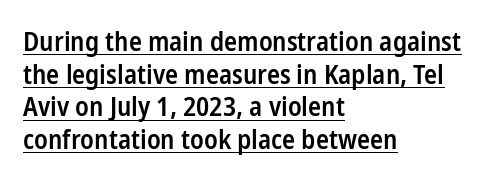
The image shows 27 px text type, upright; set left-aligned, line spacing 1.21x, normal letter spacing, underlined.
